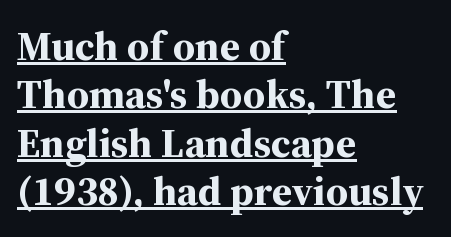
Q: Is the text bold? A: Yes.
Q: Is the text italic (slanted)? A: No, it is upright.
Q: Is the typeface a serif or a sans-serif typeface? A: Serif.
Q: Is the text underlined? A: Yes.
Q: How is the paragraph aligned? A: Left-aligned.
Q: Is the spacing between letters normal or unusually wide? A: Normal.
Q: Width (condensed, normal, or wide)? A: Normal.
Q: Stroke contrast? A: Medium.
Q: x-height? A: Medium.
Q: Monospaced? A: No.
